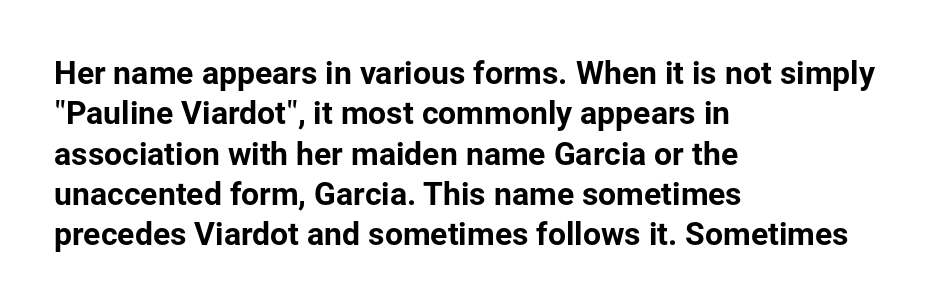
Q: Is the text italic (slanted)? A: No, it is upright.
Q: Is the typeface a serif or a sans-serif typeface? A: Sans-serif.
Q: Is the text underlined? A: No.
Q: How is the paragraph aligned? A: Left-aligned.
Q: Is the spacing between letters normal or unusually wide? A: Normal.
Q: Is the spacing between lines tight, normal or loose? A: Normal.
Q: Width (condensed, normal, or wide)? A: Normal.
Q: Stroke contrast? A: Low.
Q: x-height? A: Medium.
Q: Monospaced? A: No.
